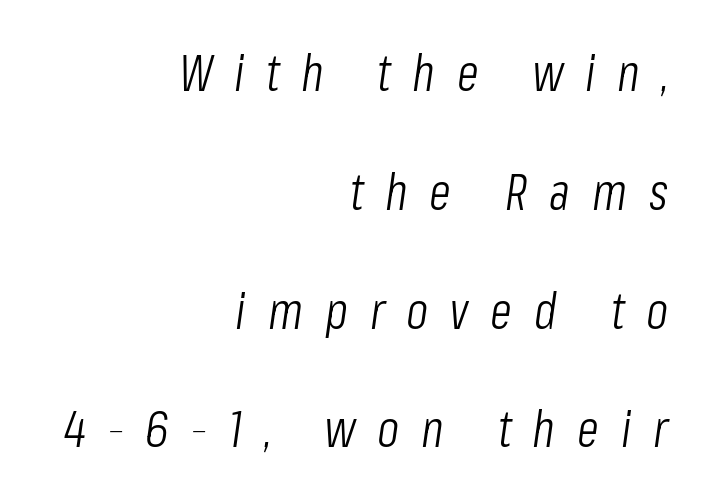
{"italic": "yes", "lean": "right", "slant_degrees": 8, "bold": "no", "weight": "light", "width": "condensed", "stroke_contrast": "low", "x_height": "medium", "monospaced": "no", "underline": "no", "align": "right", "line_spacing": "loose", "line_spacing_ratio": 2.33, "letter_spacing": "wide", "letter_spacing_em": 0.43, "glyph_px": 51}
